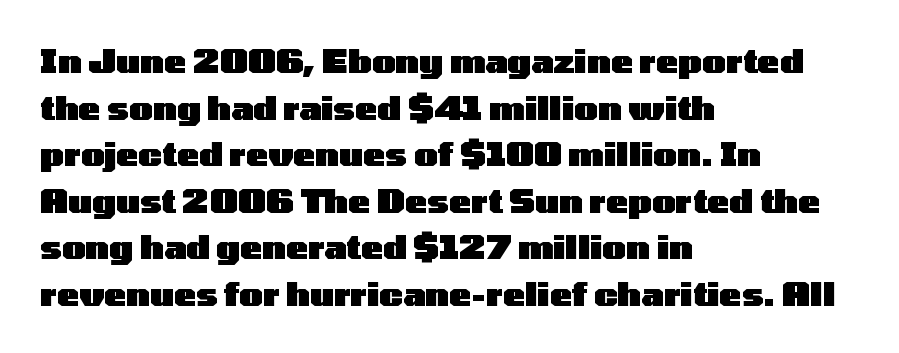
Q: Is the text bold? A: Yes.
Q: Is the text italic (slanted)? A: No, it is upright.
Q: Is the typeface a serif or a sans-serif typeface? A: Sans-serif.
Q: Is the text underlined? A: No.
Q: How is the paragraph aligned? A: Left-aligned.
Q: Is the spacing between letters normal or unusually wide? A: Normal.
Q: Is the spacing between lines tight, normal or loose? A: Normal.
Q: Width (condensed, normal, or wide)? A: Wide.
Q: Stroke contrast? A: Low.
Q: x-height? A: Medium.
Q: Monospaced? A: No.
